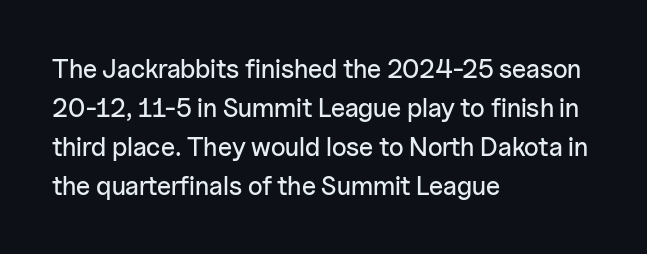
The image shows 26 px text type, upright; set left-aligned, normal line spacing (1.5x), normal letter spacing, not underlined.
